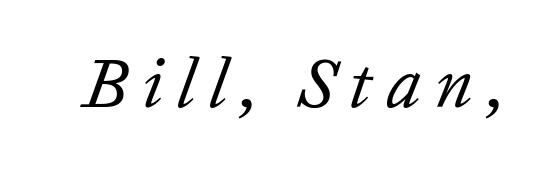
Q: Is the text bold? A: No.
Q: Is the text italic (slanted)? A: Yes, it leans right by about 20 degrees.
Q: Is the text underlined? A: No.
Q: Is the spacing between letters normal or unusually wide? A: Unusually wide.
Q: Width (condensed, normal, or wide)? A: Normal.
Q: Stroke contrast? A: Low.
Q: x-height? A: Medium.
Q: Monospaced? A: No.
